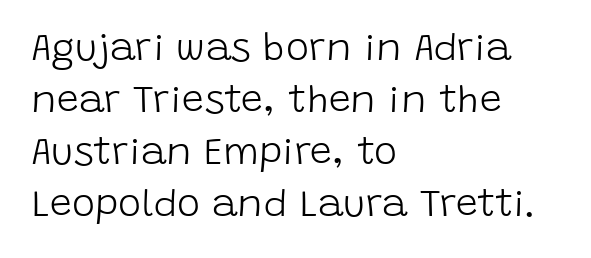
The font family rendered here belongs to the sans-serif group. Weight class: somewhere from thin through regular. The ragged edge is on the right, which tells us the setting is flush left. The letterforms sit shoulder to shoulder at normal distance. Check the space under the baseline: it is left empty.
